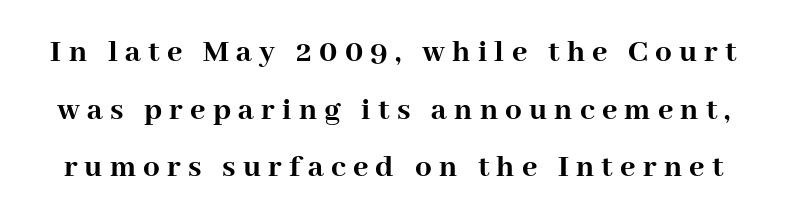
Q: Is the text bold? A: Yes.
Q: Is the text italic (slanted)? A: No, it is upright.
Q: Is the typeface a serif or a sans-serif typeface? A: Serif.
Q: Is the text underlined? A: No.
Q: Is the spacing between letters normal or unusually wide? A: Unusually wide.
Q: Width (condensed, normal, or wide)? A: Normal.
Q: Stroke contrast? A: High.
Q: x-height? A: Medium.
Q: Monospaced? A: No.
